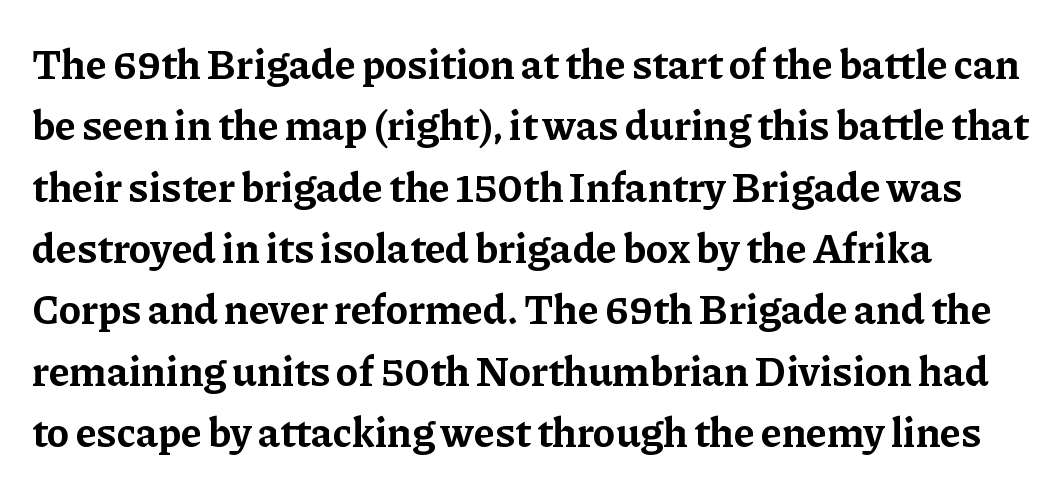
{"serif": "yes", "italic": "no", "bold": "yes", "weight": "bold", "width": "normal", "stroke_contrast": "low", "x_height": "medium", "monospaced": "no", "underline": "no", "line_spacing": "normal", "line_spacing_ratio": 1.46, "letter_spacing": "normal", "letter_spacing_em": 0.0, "glyph_px": 42}
